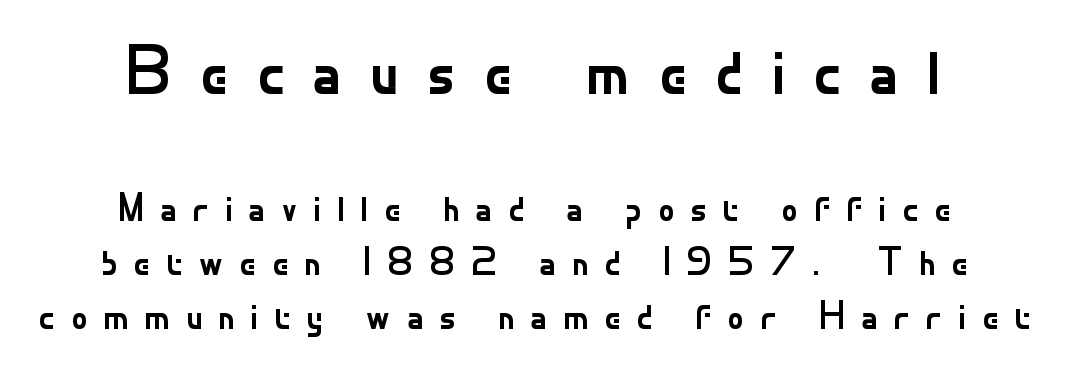
Q: Is the text bold? A: No.
Q: Is the text italic (slanted)? A: No, it is upright.
Q: Is the typeface a serif or a sans-serif typeface? A: Sans-serif.
Q: Is the text underlined? A: No.
Q: How is the paragraph aligned? A: Centered.
Q: Is the spacing between letters normal or unusually wide? A: Unusually wide.
Q: Is the spacing between lines tight, normal or loose? A: Normal.
Q: Which block of text is set in a larger size, the first (top) or the second (bottom)? A: The first (top) one.
Q: Width (condensed, normal, or wide)? A: Normal.
Q: Stroke contrast? A: Low.
Q: x-height? A: Small.
Q: Monospaced? A: No.
